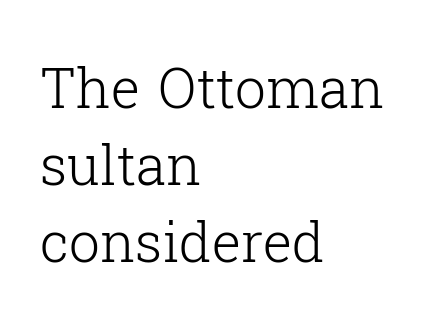
Reading down the column, the eye jumps a familiar distance to each next line. The strokes carry an ordinary text weight at most. Left-aligned paragraph, ragged on the right. Proportional: the letters do not fall into vertical columns. Every character sits straight up, as roman type does.
